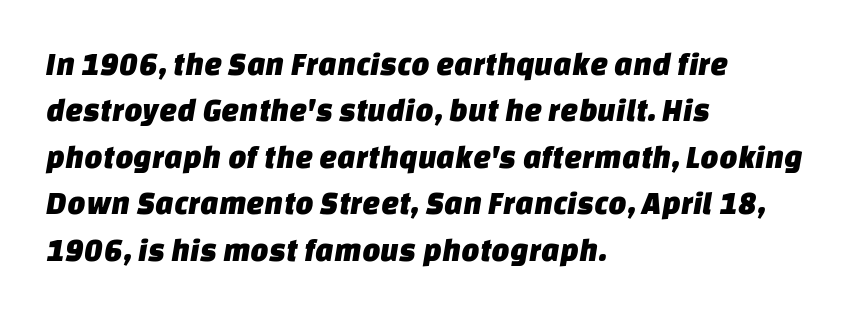
The image shows 32 px sans-serif type; set left-aligned, normal line spacing (1.45x), normal letter spacing, not underlined; low stroke contrast and a large x-height.
